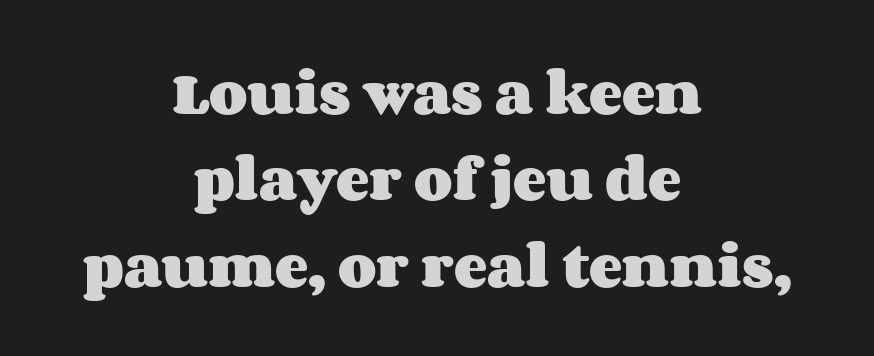
The image shows 50 px heavy, wide type, upright; set centered, line spacing 1.73x, normal letter spacing, not underlined; medium stroke contrast and a large x-height.
